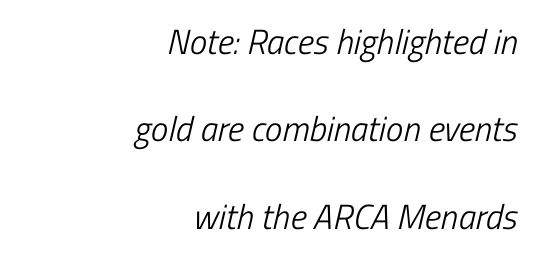
Q: Is the text bold? A: No.
Q: Is the typeface a serif or a sans-serif typeface? A: Sans-serif.
Q: Is the text underlined? A: No.
Q: How is the paragraph aligned? A: Right-aligned.
Q: Is the spacing between letters normal or unusually wide? A: Normal.
Q: Is the spacing between lines tight, normal or loose? A: Loose.
Q: Width (condensed, normal, or wide)? A: Condensed.
Q: Stroke contrast? A: Low.
Q: x-height? A: Medium.
Q: Monospaced? A: No.
